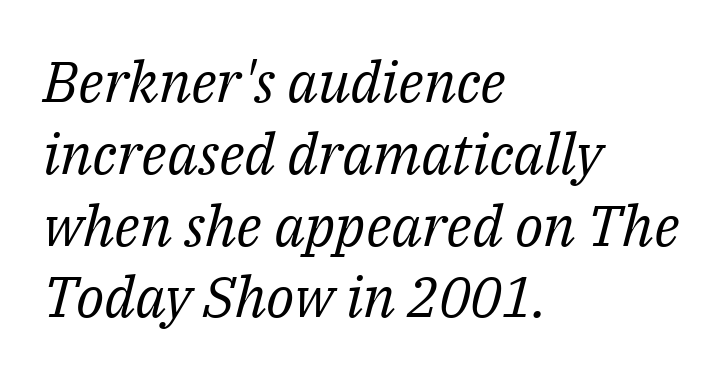
{"serif": "yes", "italic": "yes", "lean": "right", "slant_degrees": 14, "bold": "no", "weight": "regular", "width": "normal", "stroke_contrast": "medium", "x_height": "medium", "monospaced": "no", "underline": "no", "align": "left", "line_spacing": "normal", "line_spacing_ratio": 1.26, "letter_spacing": "normal", "letter_spacing_em": 0.0, "glyph_px": 57}
